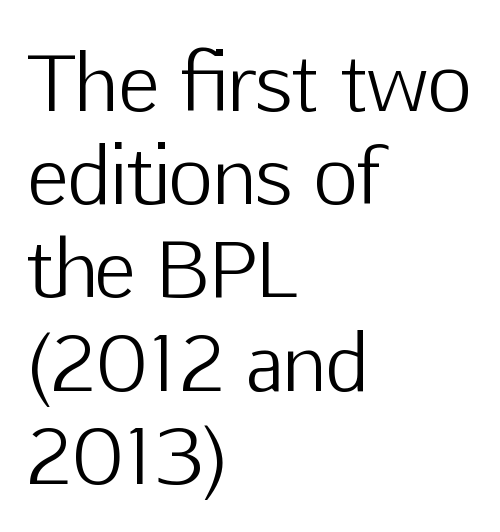
Italic: no, the glyphs are upright roman. A sans-serif font was chosen for this passage. Each word holds together tightly as a unit, with standard inter-letter gaps. The letters advance in unequal steps, a hallmark of proportional type. The space directly below the letters is spotless. Stems here are at most as thick as an everyday book face.
